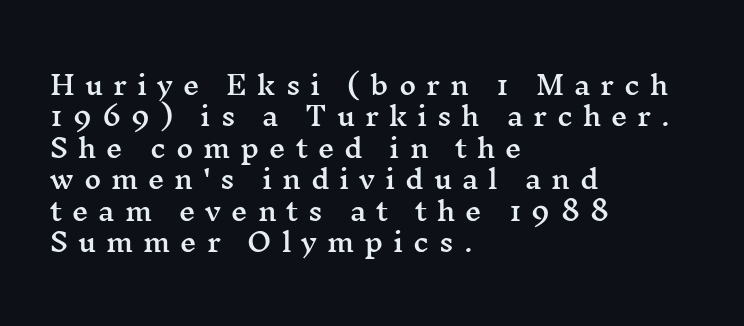
{"italic": "no", "underline": "no", "align": "left", "line_spacing_ratio": 1.21, "letter_spacing": "wide", "letter_spacing_em": 0.38, "glyph_px": 26}
